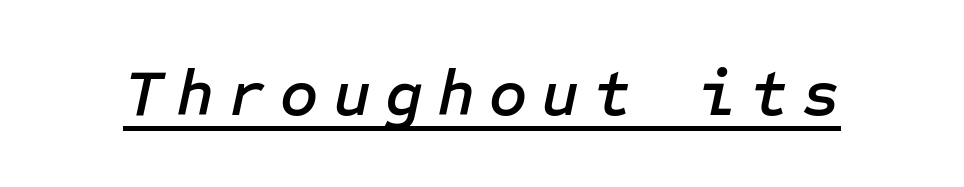
{"italic": "yes", "lean": "right", "slant_degrees": 12, "width": "normal", "stroke_contrast": "low", "x_height": "medium", "underline": "yes", "letter_spacing": "wide", "letter_spacing_em": 0.21, "glyph_px": 66}
